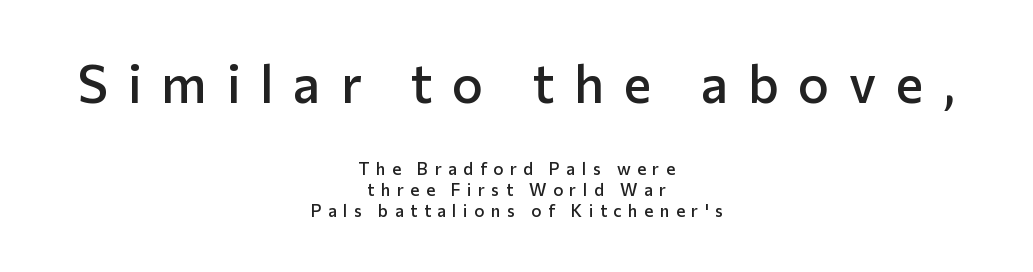
{"serif": "no", "italic": "no", "bold": "semi", "weight": "semibold", "width": "normal", "stroke_contrast": "low", "x_height": "medium", "monospaced": "no", "underline": "no", "align": "center", "line_spacing": "normal", "line_spacing_ratio": 1.25, "letter_spacing": "wide", "letter_spacing_em": 0.38, "larger_block": "first", "size_ratio": 3.06, "glyph_px": 52}
